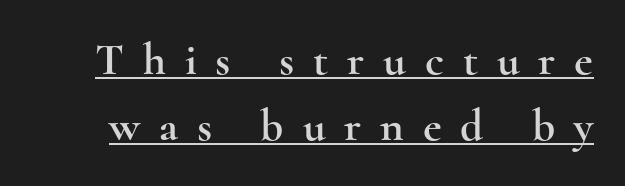
{"serif": "yes", "italic": "no", "width": "wide", "x_height": "small", "monospaced": "no", "underline": "yes", "line_spacing": "normal", "line_spacing_ratio": 1.47, "letter_spacing": "wide", "letter_spacing_em": 0.42, "glyph_px": 45}
